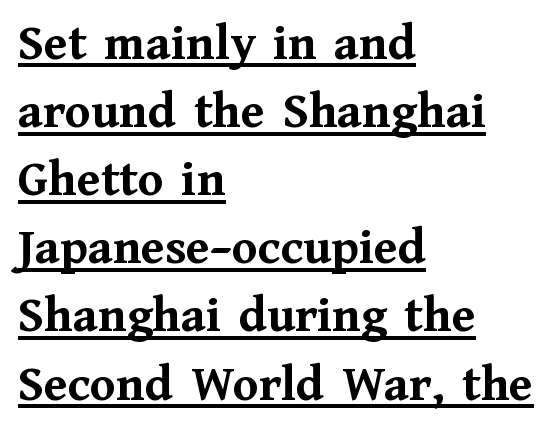
Q: Is the text bold? A: Yes.
Q: Is the text italic (slanted)? A: No, it is upright.
Q: Is the typeface a serif or a sans-serif typeface? A: Serif.
Q: Is the text underlined? A: Yes.
Q: How is the paragraph aligned? A: Left-aligned.
Q: Is the spacing between letters normal or unusually wide? A: Normal.
Q: Is the spacing between lines tight, normal or loose? A: Normal.
Q: Width (condensed, normal, or wide)? A: Normal.
Q: Stroke contrast? A: Medium.
Q: x-height? A: Medium.
Q: Monospaced? A: No.
